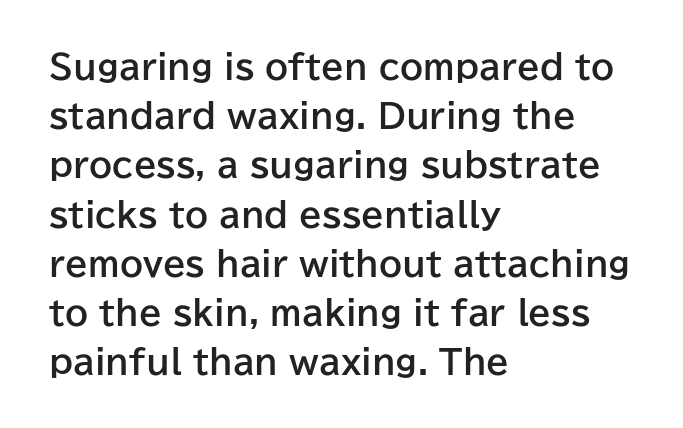
The image shows 33 px bold sans-serif type, upright; set left-aligned, normal line spacing (1.49x), normal letter spacing, not underlined; low stroke contrast and a medium x-height.
